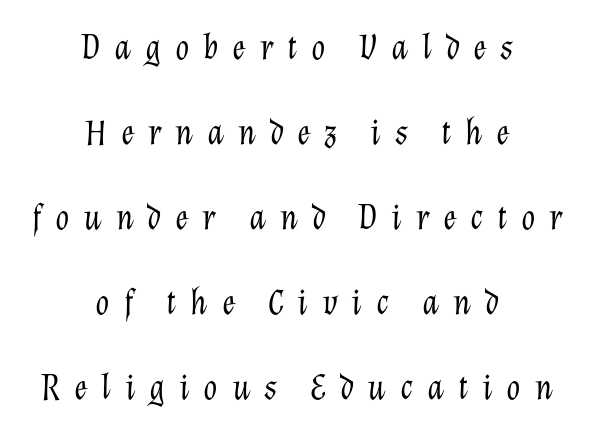
{"italic": "yes", "lean": "right", "slant_degrees": 12, "bold": "no", "weight": "light", "width": "normal", "stroke_contrast": "low", "x_height": "medium", "monospaced": "no", "underline": "no", "align": "center", "line_spacing": "loose", "line_spacing_ratio": 2.36, "letter_spacing": "wide", "letter_spacing_em": 0.38, "glyph_px": 36}
